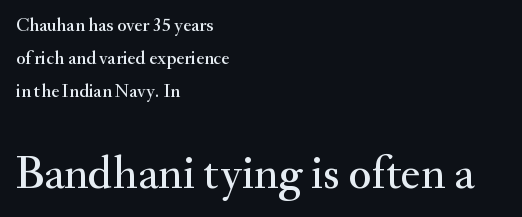
{"serif": "yes", "italic": "no", "width": "normal", "stroke_contrast": "medium", "x_height": "small", "monospaced": "no", "underline": "no", "align": "left", "line_spacing_ratio": 1.73, "letter_spacing": "normal", "letter_spacing_em": 0.0, "larger_block": "second", "size_ratio": 2.47, "glyph_px": 47}
